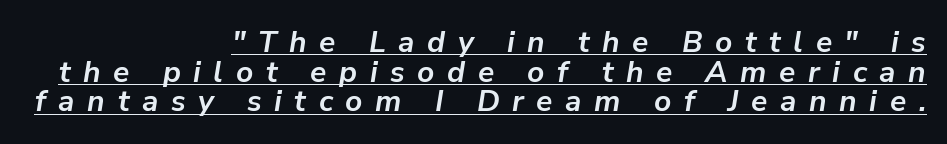
Q: Is the text bold? A: Yes.
Q: Is the text italic (slanted)? A: Yes, it leans right by about 9 degrees.
Q: Is the text underlined? A: Yes.
Q: How is the paragraph aligned? A: Right-aligned.
Q: Is the spacing between letters normal or unusually wide? A: Unusually wide.
Q: Is the spacing between lines tight, normal or loose? A: Tight.
Q: Width (condensed, normal, or wide)? A: Normal.
Q: Stroke contrast? A: Low.
Q: x-height? A: Medium.
Q: Monospaced? A: No.
